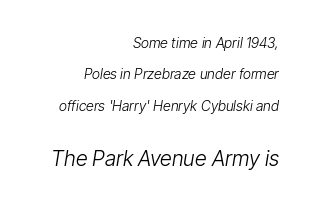
{"italic": "yes", "lean": "right", "slant_degrees": 9, "bold": "no", "underline": "no", "align": "right", "line_spacing": "loose", "line_spacing_ratio": 2.25, "letter_spacing": "normal", "letter_spacing_em": 0.0, "larger_block": "second", "size_ratio": 1.5, "glyph_px": 21}
